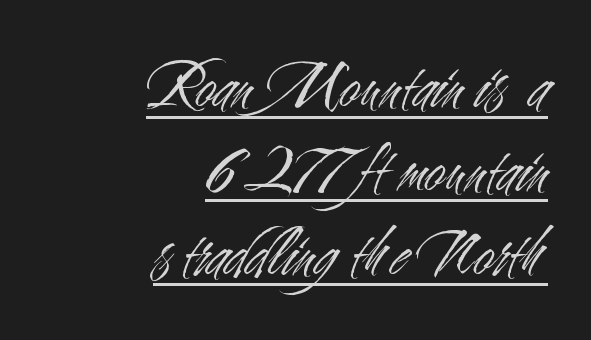
Stems here are at most as thick as an everyday book face. Spacing between characters is what you'd get straight out of the box. Varying glyph widths throughout — classic text-font behaviour.
